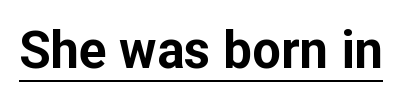
The characters look thick and weighty, a clear bold. A typesetter would call this proportional, since set widths differ per character. Each letter's strokes conclude bluntly, with no projecting serifs. Each word holds together tightly as a unit, with standard inter-letter gaps.
